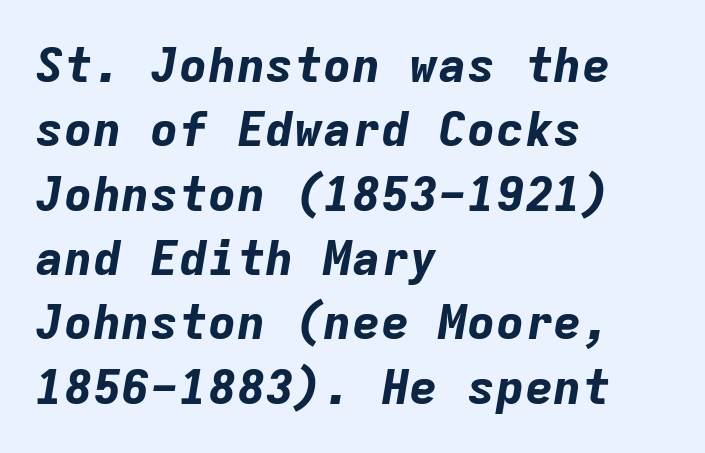
Here the glyphs are tracked normally, forming tight word shapes. An italicized treatment has been applied to the whole sample. Leading: standard. A typesetter would call this monospace, since all characters share one set width. The baseline area is clear. Weight: bold.
